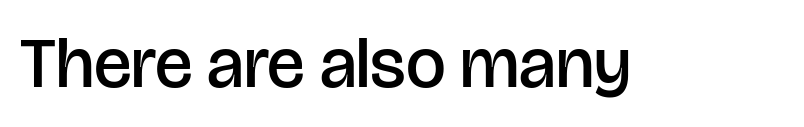
Nothing sits at the stroke ends, so this counts as sans-serif. The passage shown is typed in a proportional face where columns would drift. Descender tails drop into unmarked territory. This is the regular roman posture of the typeface.
